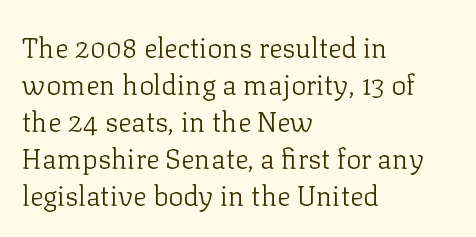
The image shows 28 px light serif type, upright; set left-aligned, normal line spacing (1.32x), normal letter spacing, not underlined; low stroke contrast and a medium x-height.
